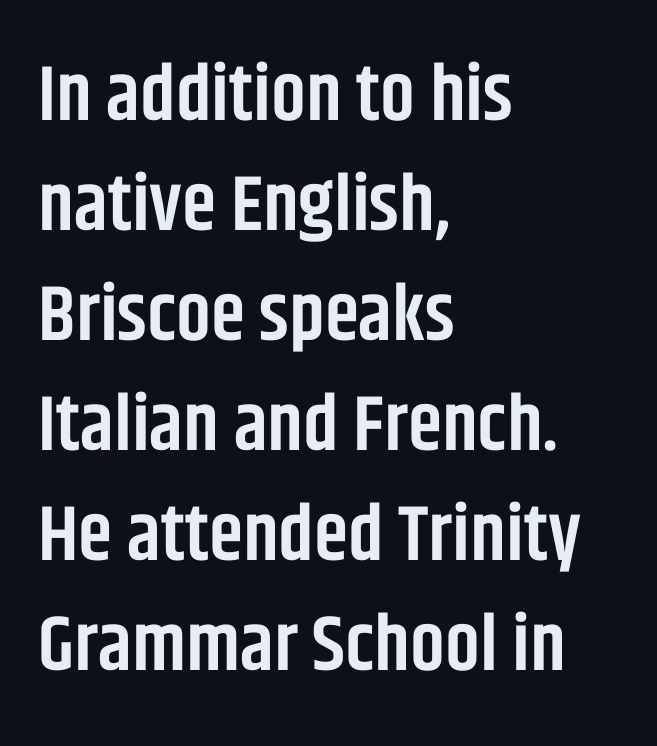
The image shows 78 px semibold, condensed sans-serif type, upright; set left-aligned, normal line spacing (1.41x), normal letter spacing, not underlined; low stroke contrast and a large x-height.
